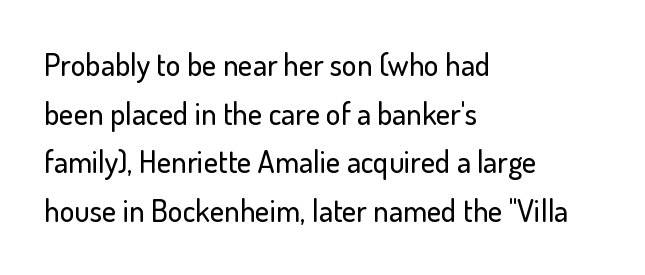
Casual observation: everything's shoved over to the left. Spacing verdict: proportional, widths tailored to each character. Does extra space separate the letters? No, they use regular spacing. The strip under each line holds only bare page. Notice how descenders clear the ascenders below comfortably — that's standard leading. The text was rendered using a sans face with plain stroke endings.
